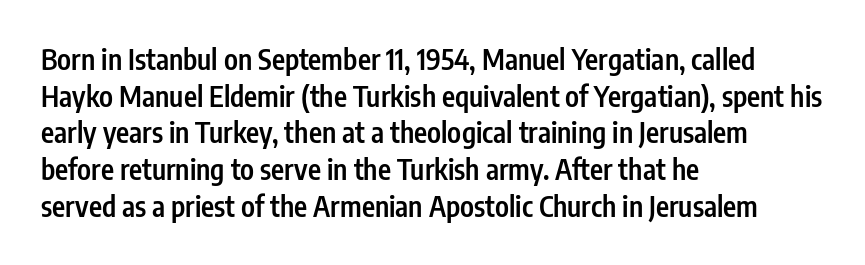
Q: Is the text bold? A: Semi-bold.
Q: Is the text italic (slanted)? A: No, it is upright.
Q: Is the typeface a serif or a sans-serif typeface? A: Sans-serif.
Q: Is the text underlined? A: No.
Q: How is the paragraph aligned? A: Left-aligned.
Q: Is the spacing between letters normal or unusually wide? A: Normal.
Q: Is the spacing between lines tight, normal or loose? A: Normal.
Q: Width (condensed, normal, or wide)? A: Condensed.
Q: Stroke contrast? A: Low.
Q: x-height? A: Medium.
Q: Monospaced? A: No.
